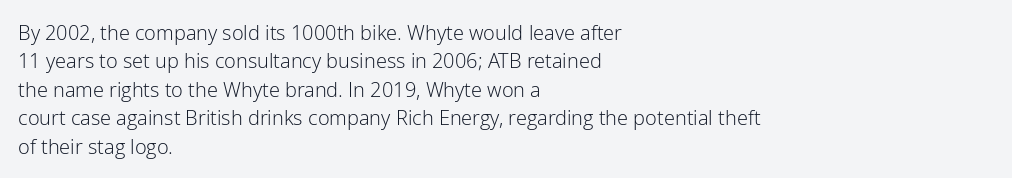
{"italic": "no", "bold": "no", "underline": "no", "align": "left", "line_spacing": "normal", "line_spacing_ratio": 1.42, "letter_spacing": "normal", "letter_spacing_em": 0.0, "glyph_px": 20}
